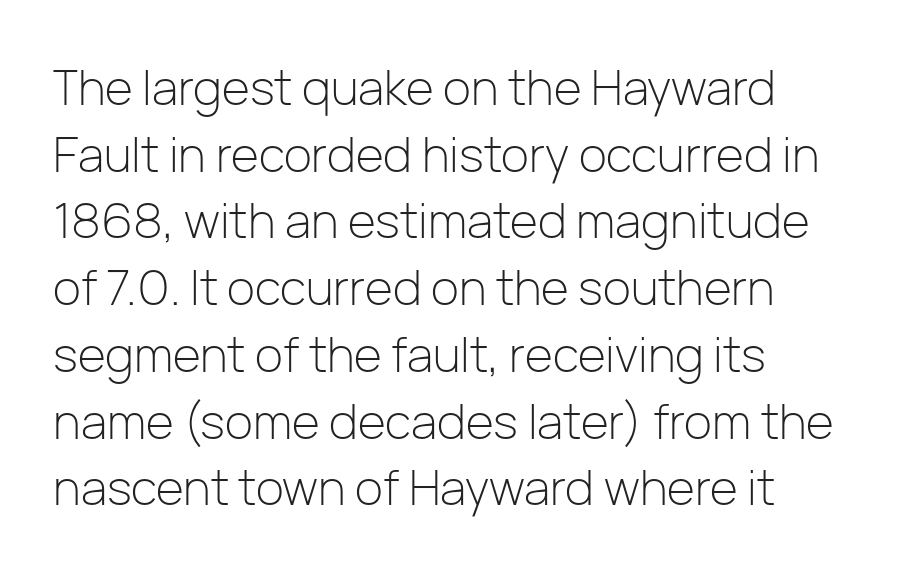
The image shows 48 px light sans-serif type, upright; set left-aligned, normal line spacing (1.39x), normal letter spacing, not underlined; low stroke contrast and a medium x-height.
